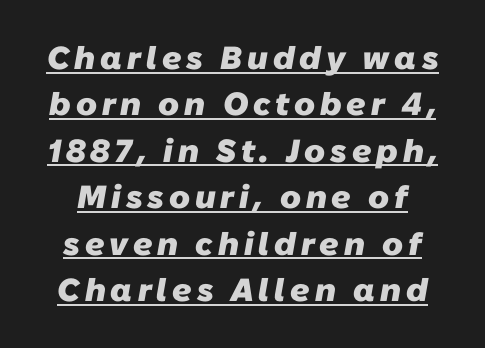
The face used here appears with an underline applied. Do the characters align in a grid? No, the font is proportional. The characters look thick and weighty, a clear bold. Typographically, this falls in the sans-serif category. Leading matches the norm, producing a regular column.
